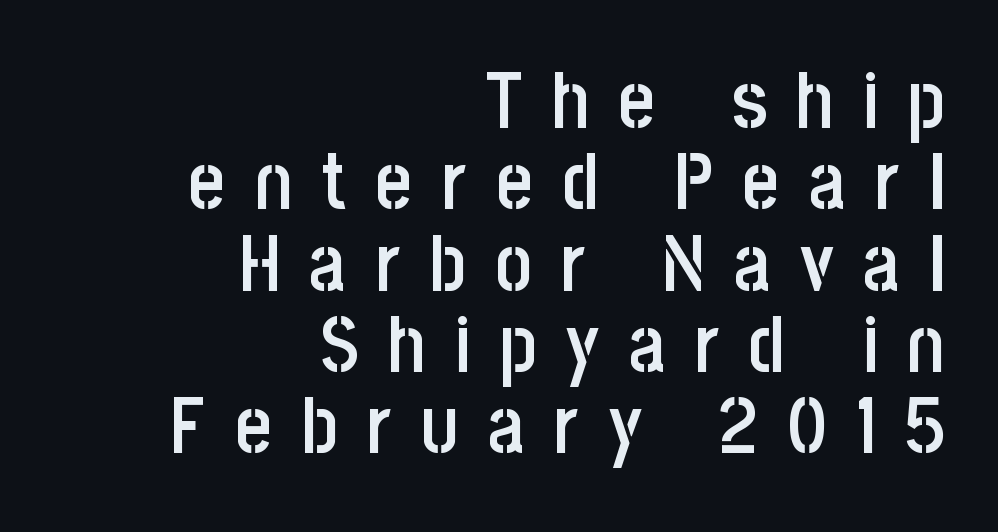
The image shows 79 px semibold, condensed sans-serif type, upright; set right-aligned, tight line spacing (1.03x), unusually wide letter spacing (+0.37 em), not underlined; low stroke contrast and a large x-height.
